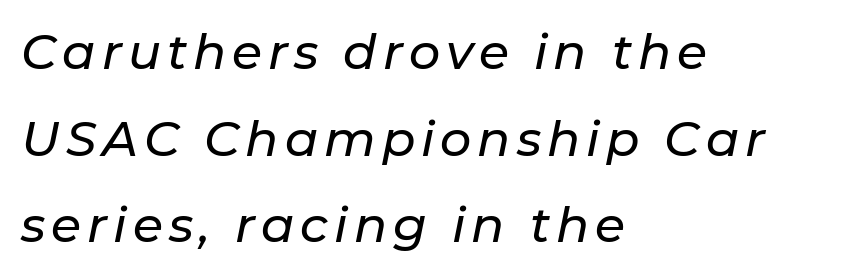
{"italic": "yes", "lean": "right", "slant_degrees": 11, "width": "normal", "stroke_contrast": "low", "x_height": "medium", "monospaced": "no", "underline": "no", "align": "left", "line_spacing_ratio": 1.77, "glyph_px": 49}
